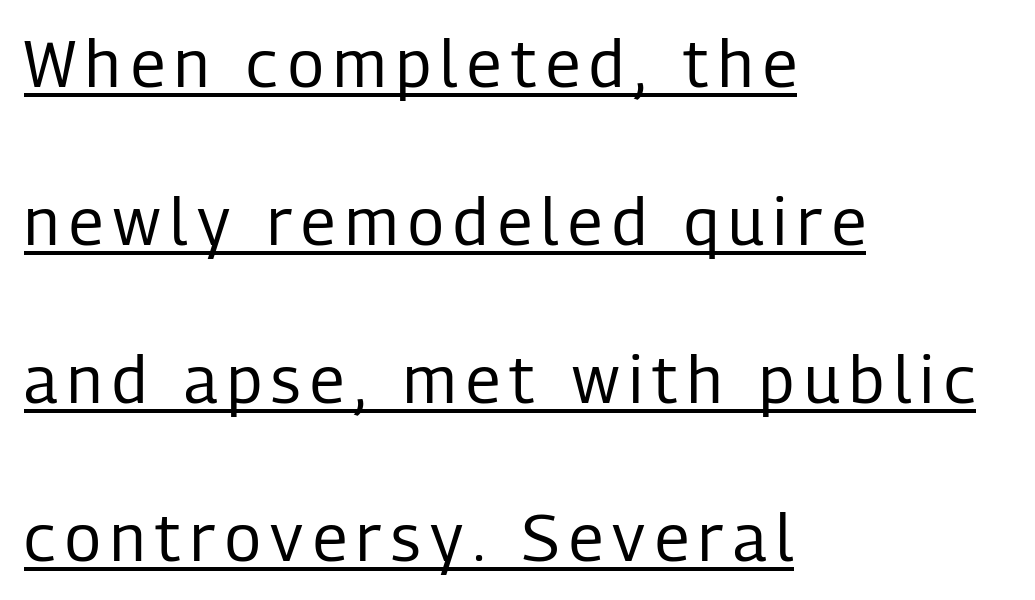
Q: Is the text bold? A: No.
Q: Is the text italic (slanted)? A: No, it is upright.
Q: Is the typeface a serif or a sans-serif typeface? A: Sans-serif.
Q: Is the text underlined? A: Yes.
Q: How is the paragraph aligned? A: Left-aligned.
Q: Is the spacing between lines tight, normal or loose? A: Loose.
Q: Width (condensed, normal, or wide)? A: Condensed.
Q: Stroke contrast? A: Low.
Q: x-height? A: Medium.
Q: Monospaced? A: No.
